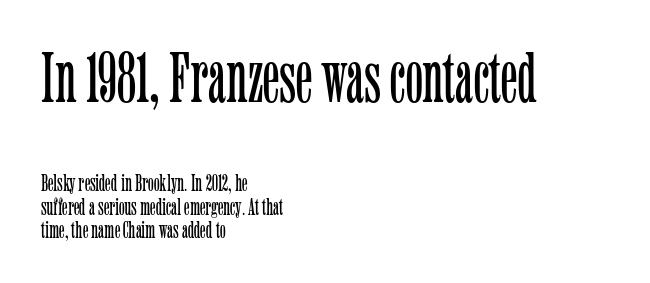
{"serif": "yes", "italic": "no", "bold": "no", "weight": "light", "width": "condensed", "stroke_contrast": "low", "x_height": "medium", "monospaced": "no", "underline": "no", "align": "left", "line_spacing": "tight", "line_spacing_ratio": 0.99, "letter_spacing": "normal", "letter_spacing_em": 0.0, "larger_block": "first", "size_ratio": 3.0, "glyph_px": 72}
